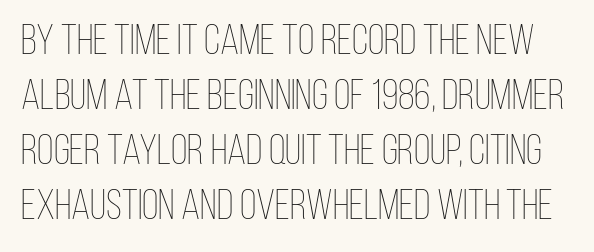
Q: Is the text bold? A: No.
Q: Is the text italic (slanted)? A: No, it is upright.
Q: Is the text underlined? A: No.
Q: Is the spacing between letters normal or unusually wide? A: Normal.
Q: Is the spacing between lines tight, normal or loose? A: Normal.
Q: Width (condensed, normal, or wide)? A: Condensed.
Q: Stroke contrast? A: Low.
Q: x-height? A: Large.
Q: Monospaced? A: No.
